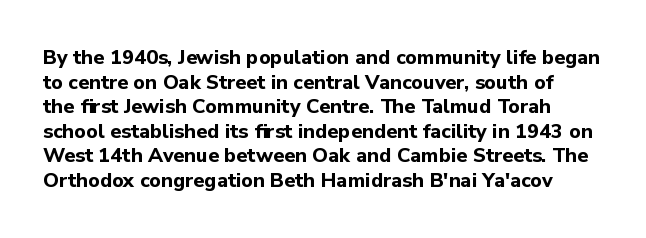
The image shows 20 px bold type, upright; set line spacing 1.23x, normal letter spacing, not underlined.
